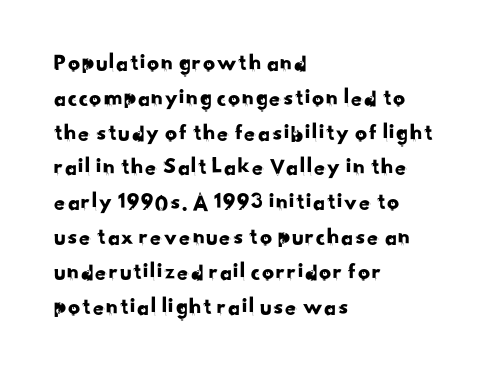
{"underline": "no", "align": "left", "line_spacing": "normal", "line_spacing_ratio": 1.45, "letter_spacing": "normal", "letter_spacing_em": 0.0, "glyph_px": 24}
